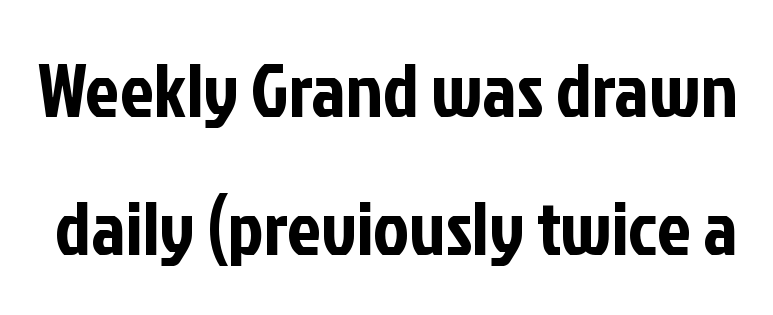
The characters display no serif detailing; their extremities are plain. Note the varied advance widths — an 'i' is clearly narrower than an 'm'. The lettering stays uniformly vertical, giving the passage a roman look. Descenders hang freely into open space.
